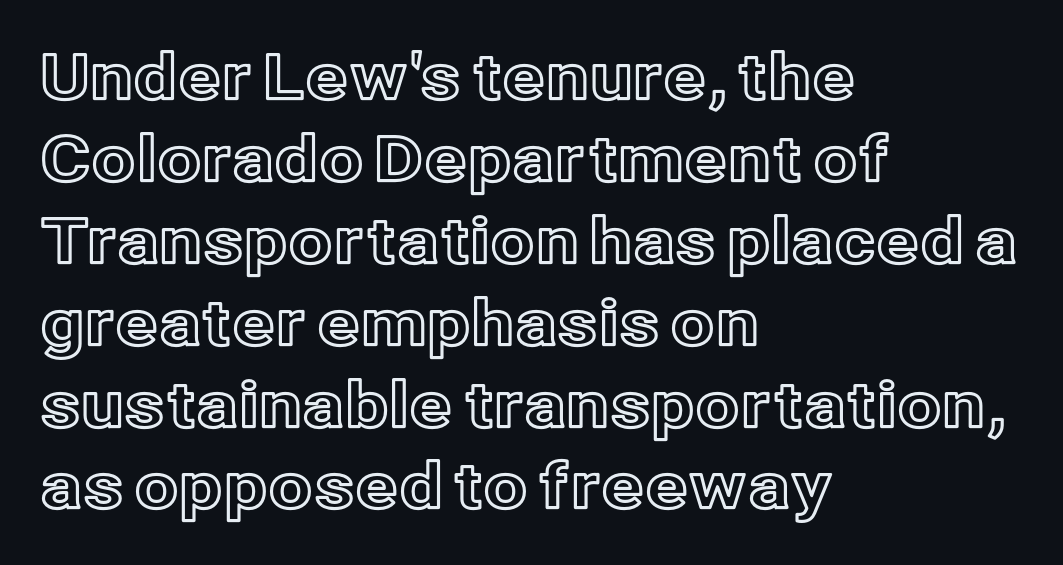
{"italic": "no", "width": "normal", "x_height": "medium", "monospaced": "no", "underline": "no", "align": "left", "line_spacing": "normal", "line_spacing_ratio": 1.3, "letter_spacing": "normal", "letter_spacing_em": 0.0, "glyph_px": 63}
